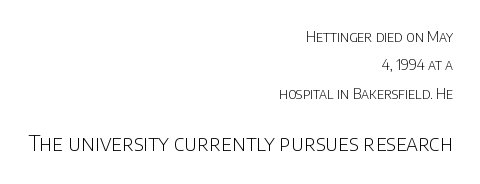
The image shows 21 px text type, upright; set right-aligned, loose line spacing (2.03x), normal letter spacing, not underlined; the second (bottom) block is 1.5x larger.
